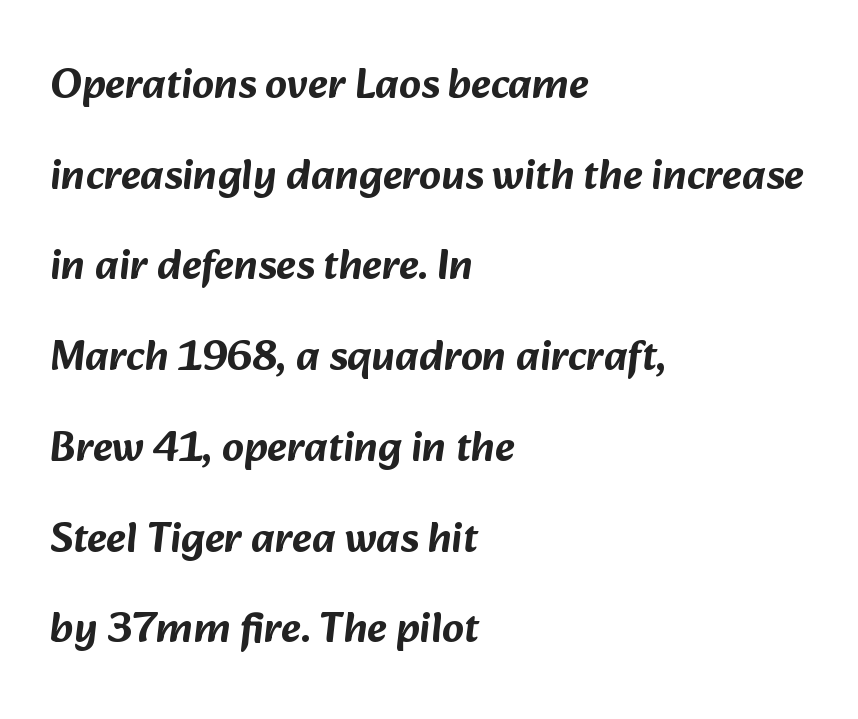
{"serif": "no", "width": "normal", "stroke_contrast": "low", "x_height": "medium", "monospaced": "no", "underline": "no", "align": "left", "line_spacing": "loose", "line_spacing_ratio": 2.11, "letter_spacing": "normal", "letter_spacing_em": 0.0, "glyph_px": 43}
